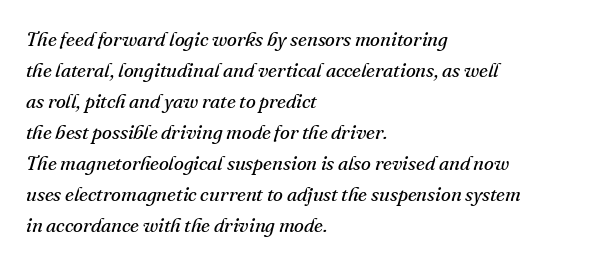
Q: Is the text bold? A: No.
Q: Is the text italic (slanted)? A: Yes, it leans right by about 16 degrees.
Q: Is the text underlined? A: No.
Q: How is the paragraph aligned? A: Left-aligned.
Q: Is the spacing between letters normal or unusually wide? A: Normal.
Q: Is the spacing between lines tight, normal or loose? A: Normal.
